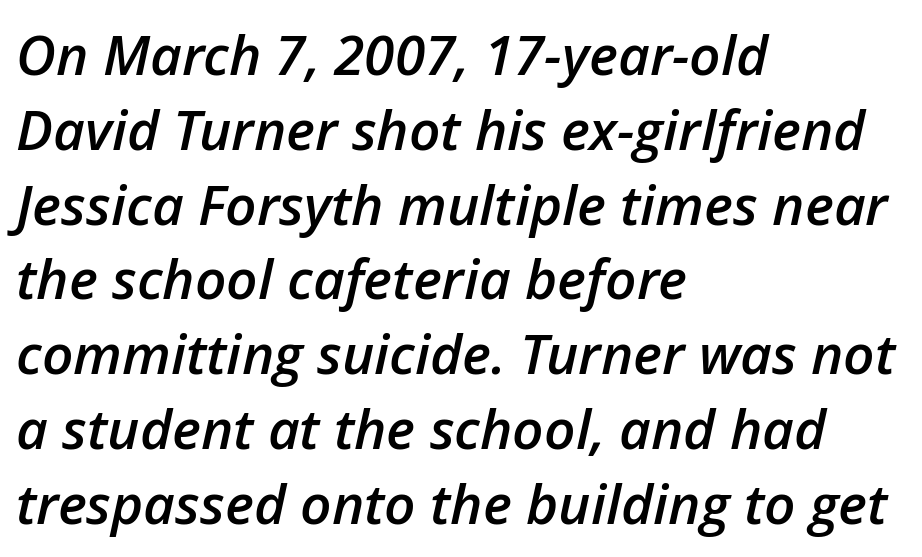
Q: Is the text bold? A: Semi-bold.
Q: Is the text italic (slanted)? A: Yes, it leans right by about 12 degrees.
Q: Is the text underlined? A: No.
Q: How is the paragraph aligned? A: Left-aligned.
Q: Is the spacing between letters normal or unusually wide? A: Normal.
Q: Is the spacing between lines tight, normal or loose? A: Normal.
Q: Width (condensed, normal, or wide)? A: Normal.
Q: Stroke contrast? A: Low.
Q: x-height? A: Medium.
Q: Monospaced? A: No.
